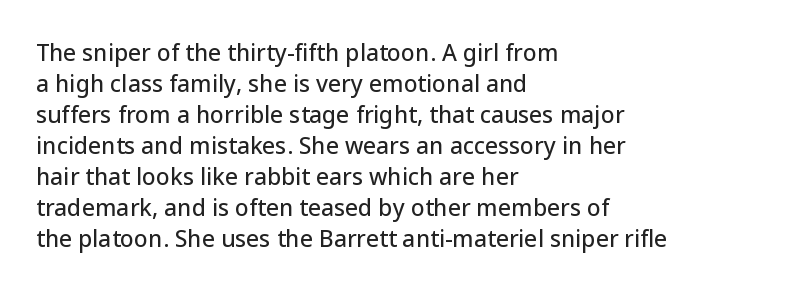
The image shows 23 px text type, upright; set left-aligned, normal line spacing (1.35x), normal letter spacing, not underlined.
